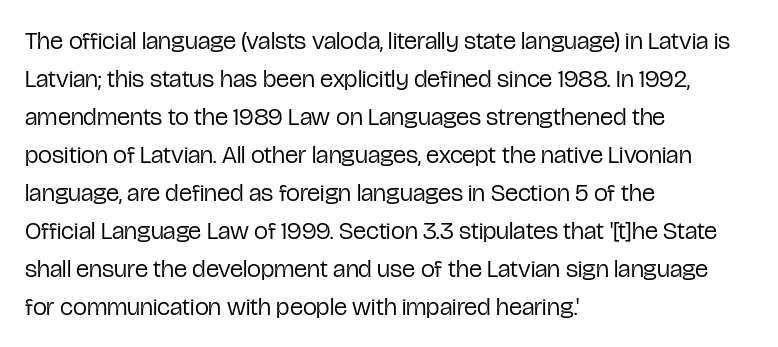
{"italic": "no", "bold": "no", "underline": "no", "align": "left", "line_spacing": "normal", "line_spacing_ratio": 1.52, "letter_spacing": "normal", "letter_spacing_em": 0.0, "glyph_px": 25}
